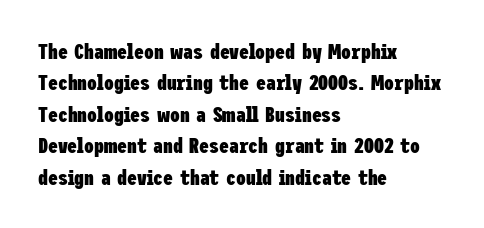
Q: Is the text bold? A: Yes.
Q: Is the text italic (slanted)? A: No, it is upright.
Q: Is the text underlined? A: No.
Q: How is the paragraph aligned? A: Left-aligned.
Q: Is the spacing between letters normal or unusually wide? A: Normal.
Q: Is the spacing between lines tight, normal or loose? A: Normal.
